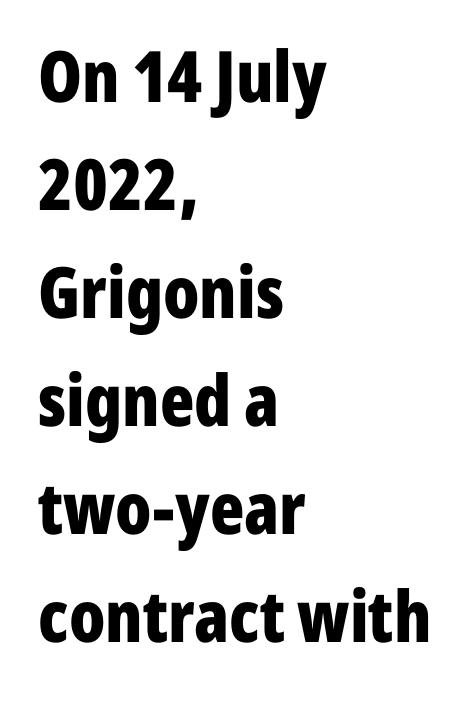
The image shows 71 px bold, condensed sans-serif type, upright; set left-aligned, normal line spacing (1.52x), normal letter spacing, not underlined; low stroke contrast and a medium x-height.
